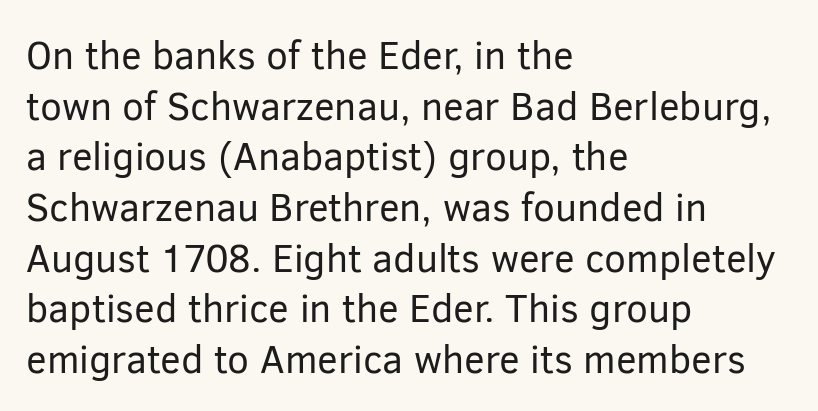
Q: Is the text bold? A: No.
Q: Is the text italic (slanted)? A: No, it is upright.
Q: Is the typeface a serif or a sans-serif typeface? A: Sans-serif.
Q: Is the text underlined? A: No.
Q: How is the paragraph aligned? A: Left-aligned.
Q: Is the spacing between letters normal or unusually wide? A: Normal.
Q: Is the spacing between lines tight, normal or loose? A: Normal.
Q: Width (condensed, normal, or wide)? A: Normal.
Q: Stroke contrast? A: Low.
Q: x-height? A: Medium.
Q: Monospaced? A: No.
